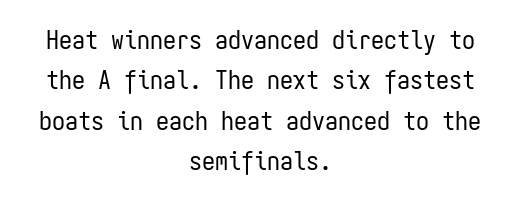
{"italic": "no", "bold": "no", "underline": "no", "align": "center", "line_spacing": "normal", "line_spacing_ratio": 1.55, "letter_spacing": "normal", "letter_spacing_em": 0.0, "glyph_px": 26}
